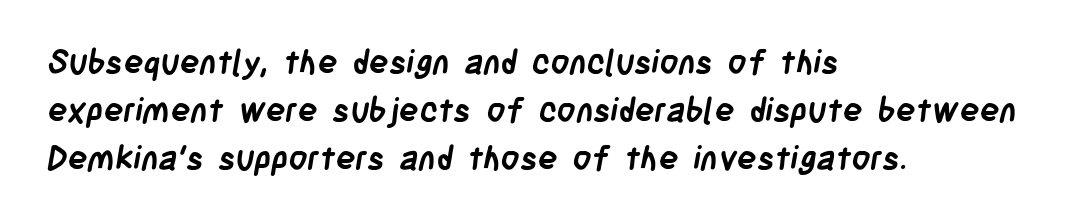
How heavy is the stroke? Heavy — this is a bold. The line-height multiplier appears to be the usual default. Has an underline been added? It has not. The face used here is proportionally spaced, like ordinary book or web type.
